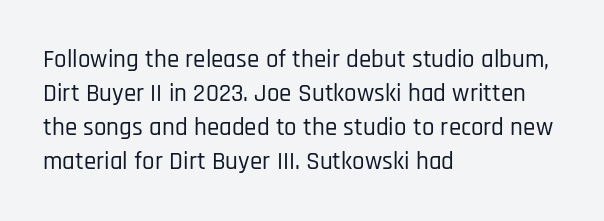
These lines were composed using upright roman letters. Line beginnings align vertically; line endings do not. Quick note: underline off. Nobody touched the tracking dial on this one. Leading matches the norm, producing a regular column.
